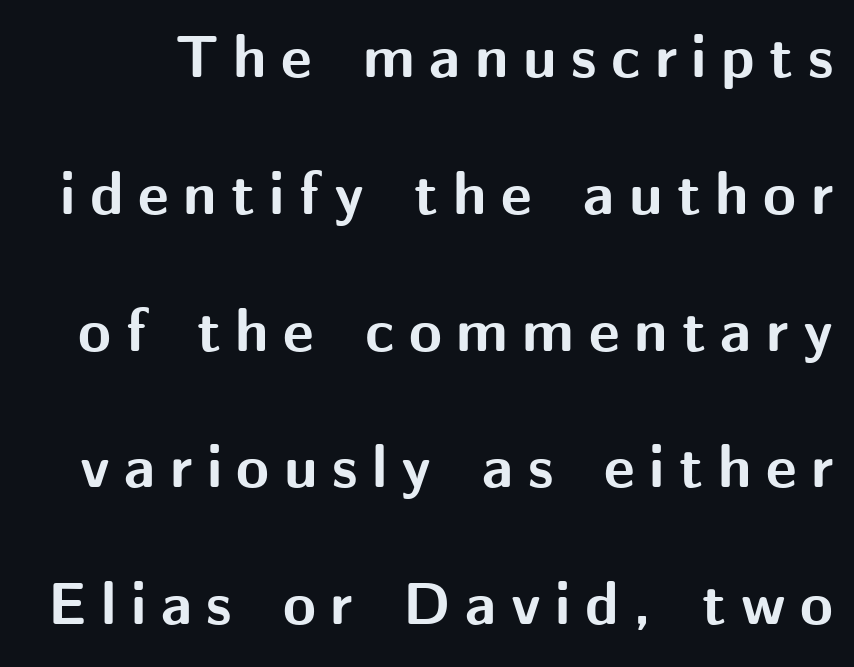
{"serif": "no", "italic": "no", "bold": "yes", "weight": "bold", "width": "normal", "stroke_contrast": "medium", "x_height": "medium", "monospaced": "no", "underline": "no", "line_spacing": "loose", "line_spacing_ratio": 2.28, "letter_spacing": "wide", "letter_spacing_em": 0.24, "glyph_px": 60}
